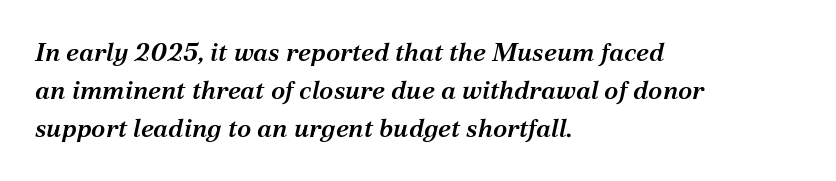
The image shows 26 px text type, italic (leaning right); set left-aligned, normal line spacing (1.47x), normal letter spacing, not underlined.
